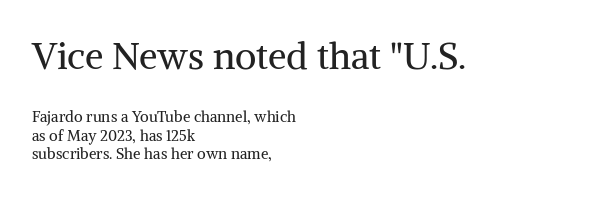
The image shows 37 px regular-weight serif type, upright; set left-aligned, line spacing 1.23x, normal letter spacing, not underlined; the first (top) block is 2.47x larger; medium stroke contrast and a medium x-height.
